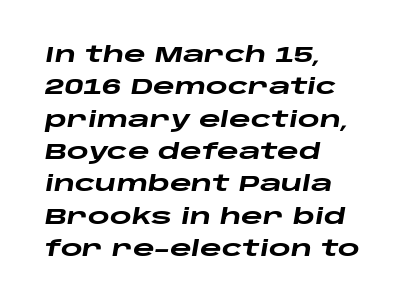
Does the copy run flush right? No — it runs flush left. In terms of weight, the rendering is a true, heavy bold. Posture: slanted. In terms of leading, this rendering sits right in the middle. A bare baseline throughout the passage.
